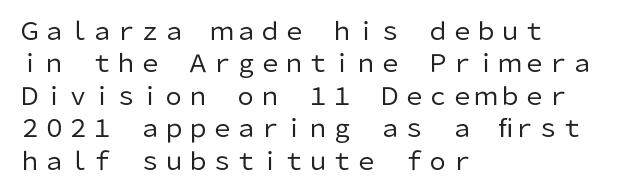
The image shows 24 px text type, upright; set left-aligned, normal line spacing (1.35x), normal letter spacing, not underlined.
